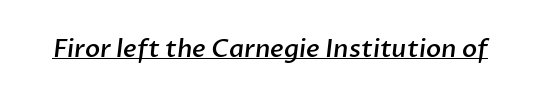
A fair bit of extra ink — the face is semibold, not bold. Underlined type. There is no visible air inserted between adjacent glyphs.
